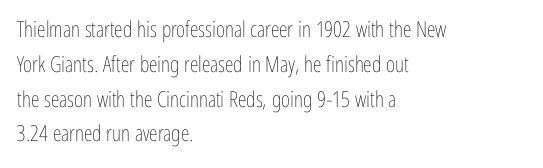
All the whitespace from short lines collects on the right. No extra tracking has been applied to these lines. Characters remain perfectly vertical along every line. The space beneath each line is pristine and unruled. Vertical stems look standard width or narrower in stroke.
